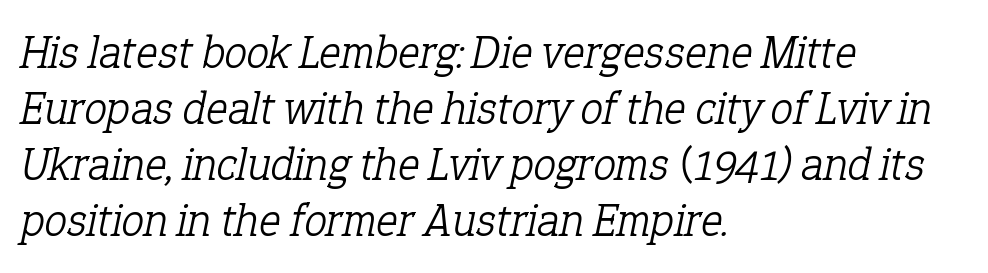
Q: Is the text bold? A: No.
Q: Is the text italic (slanted)? A: Yes, it leans right by about 12 degrees.
Q: Is the typeface a serif or a sans-serif typeface? A: Serif.
Q: Is the text underlined? A: No.
Q: How is the paragraph aligned? A: Left-aligned.
Q: Is the spacing between letters normal or unusually wide? A: Normal.
Q: Width (condensed, normal, or wide)? A: Normal.
Q: Stroke contrast? A: Low.
Q: x-height? A: Medium.
Q: Monospaced? A: No.
